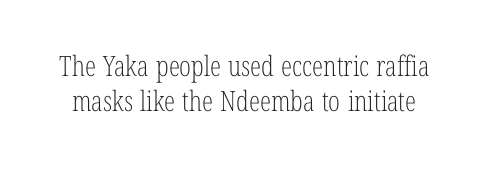
What's the leading like? Ordinary, nothing unusual. No italicization has been applied; the sample stays upright. Varying glyph widths throughout — classic text-font behaviour. Short note: letters normally spaced.
